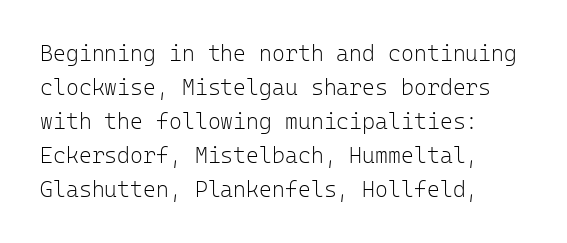
The image shows 22 px text type, upright; set normal line spacing (1.54x), normal letter spacing, not underlined.
